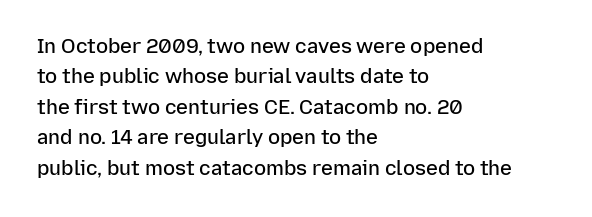
{"italic": "no", "bold": "semi", "underline": "no", "align": "left", "line_spacing": "normal", "line_spacing_ratio": 1.52, "letter_spacing": "normal", "letter_spacing_em": 0.0, "glyph_px": 20}
